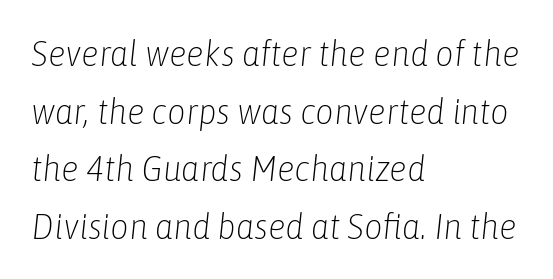
The image shows 36 px light, condensed type, italic (leaning right); set left-aligned, normal line spacing (1.6x), normal letter spacing, not underlined; low stroke contrast and a medium x-height.
